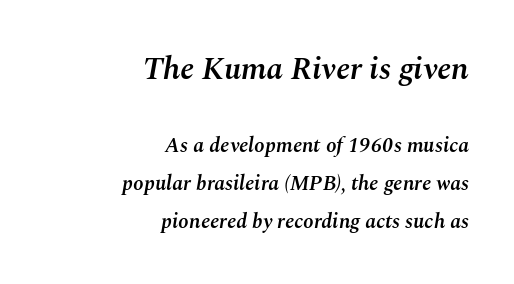
The image shows 32 px semibold type, italic (leaning right); set right-aligned, line spacing 1.82x, normal letter spacing, not underlined; the first (top) block is 1.52x larger; medium stroke contrast and a medium x-height.
